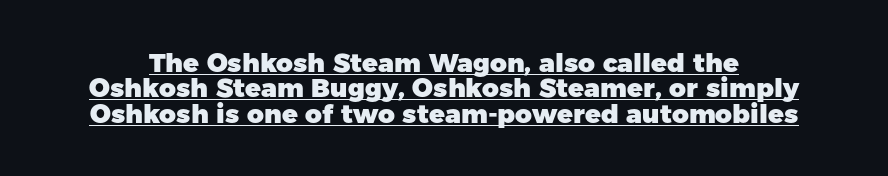
The image shows 26 px bold type, upright; set tight line spacing (0.98x), normal letter spacing, underlined.
